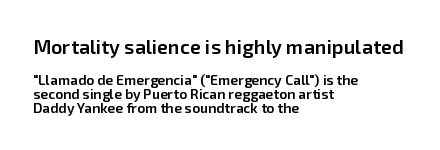
{"italic": "no", "bold": "semi", "underline": "no", "align": "left", "line_spacing": "tight", "line_spacing_ratio": 1.03, "letter_spacing": "normal", "letter_spacing_em": 0.0, "larger_block": "first", "size_ratio": 1.43, "glyph_px": 20}
